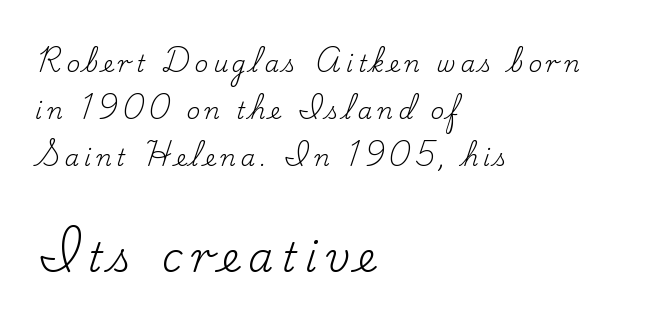
The image shows 40 px regular-weight serif type; set left-aligned, loose line spacing (2.05x), unusually wide letter spacing (+0.21 em), not underlined; the second (bottom) block is 1.74x larger; low stroke contrast and a small x-height.
